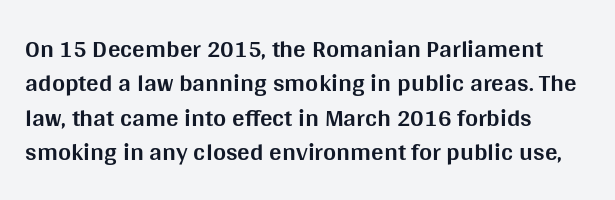
{"italic": "no", "bold": "yes", "underline": "no", "align": "left", "line_spacing": "normal", "line_spacing_ratio": 1.38, "letter_spacing": "normal", "letter_spacing_em": 0.0, "glyph_px": 25}
